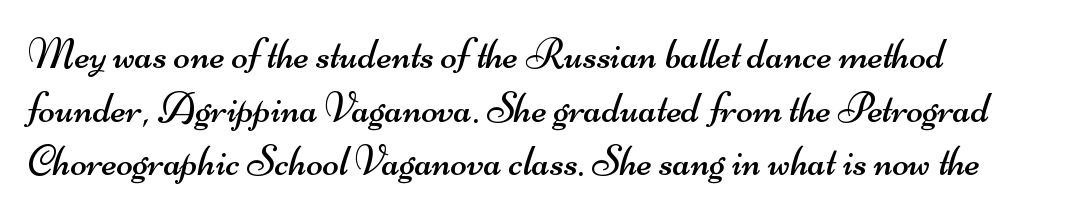
{"serif": "no", "bold": "no", "weight": "regular", "width": "wide", "stroke_contrast": "medium", "x_height": "small", "monospaced": "no", "underline": "no", "line_spacing": "normal", "line_spacing_ratio": 1.25, "letter_spacing": "normal", "letter_spacing_em": 0.0, "glyph_px": 43}
